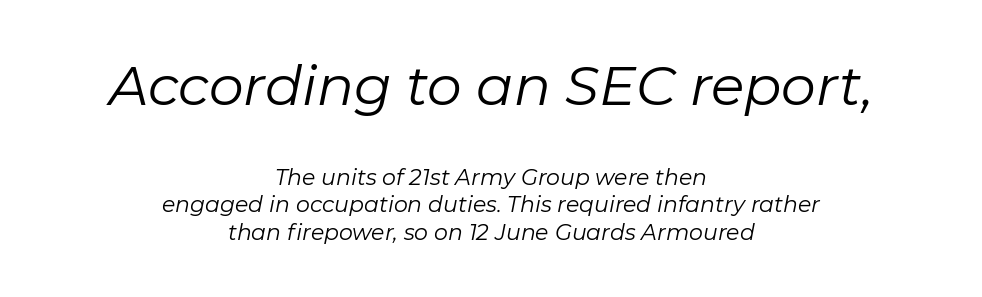
The image shows 55 px regular-weight type, italic (leaning right); set centered, line spacing 1.24x, normal letter spacing, not underlined; the first (top) block is 2.5x larger; low stroke contrast and a medium x-height.
